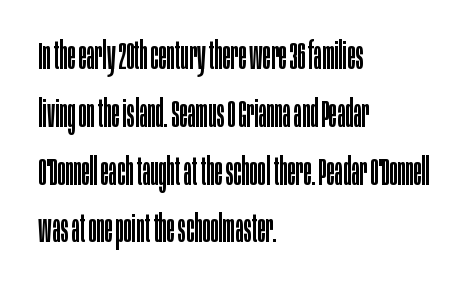
{"serif": "no", "italic": "no", "bold": "no", "weight": "regular", "width": "condensed", "stroke_contrast": "low", "x_height": "large", "monospaced": "no", "underline": "no", "align": "left", "line_spacing": "normal", "line_spacing_ratio": 1.52, "letter_spacing": "normal", "letter_spacing_em": 0.0, "glyph_px": 38}
